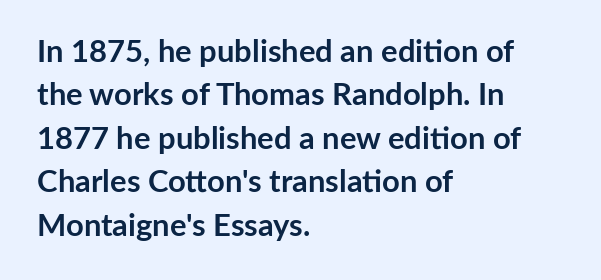
Here the designer chose a conventional face with non-uniform glyph widths. Short and long lines alike share a common starting point at left. Each word holds together tightly as a unit, with standard inter-letter gaps. Compared with typical paragraphs, the rows here are spaced about the same. Notice how the stems are strictly vertical — no italics here. The rendering uses a bold face; every stroke is thick and dark.
